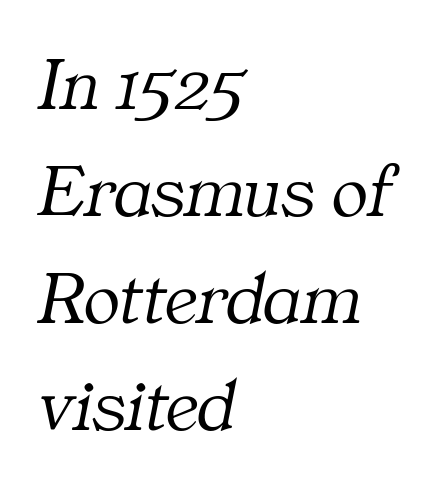
Q: Is the text bold? A: No.
Q: Is the text italic (slanted)? A: Yes, it leans right by about 11 degrees.
Q: Is the typeface a serif or a sans-serif typeface? A: Serif.
Q: Is the text underlined? A: No.
Q: How is the paragraph aligned? A: Left-aligned.
Q: Is the spacing between letters normal or unusually wide? A: Normal.
Q: Is the spacing between lines tight, normal or loose? A: Normal.
Q: Width (condensed, normal, or wide)? A: Normal.
Q: Stroke contrast? A: Medium.
Q: x-height? A: Medium.
Q: Monospaced? A: No.
